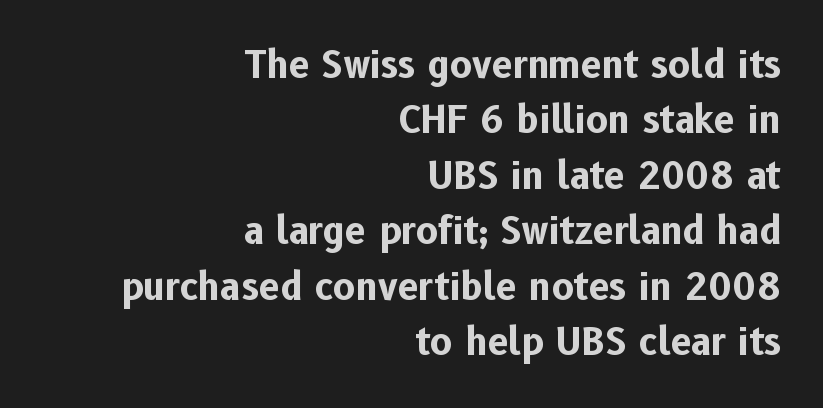
Short and long lines alike share a common ending point at right. Letterform terminals end flat and unadorned throughout the passage. Tracking value appears to be zero — textbook default spacing. Style check: upright. Spacing verdict: proportional, widths tailored to each character. Underline: absent.
